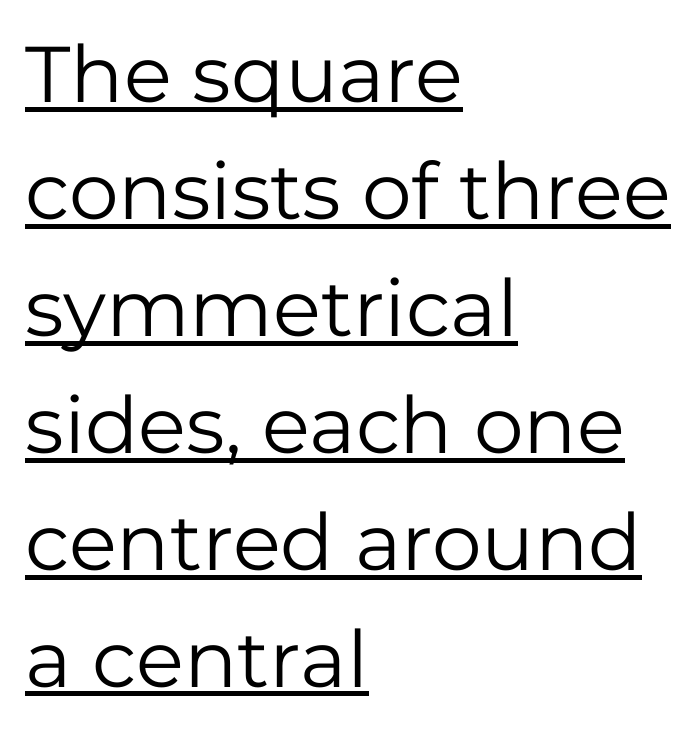
Q: Is the text bold? A: No.
Q: Is the text italic (slanted)? A: No, it is upright.
Q: Is the typeface a serif or a sans-serif typeface? A: Sans-serif.
Q: Is the text underlined? A: Yes.
Q: How is the paragraph aligned? A: Left-aligned.
Q: Is the spacing between letters normal or unusually wide? A: Normal.
Q: Is the spacing between lines tight, normal or loose? A: Normal.
Q: Width (condensed, normal, or wide)? A: Normal.
Q: Stroke contrast? A: Low.
Q: x-height? A: Medium.
Q: Monospaced? A: No.
